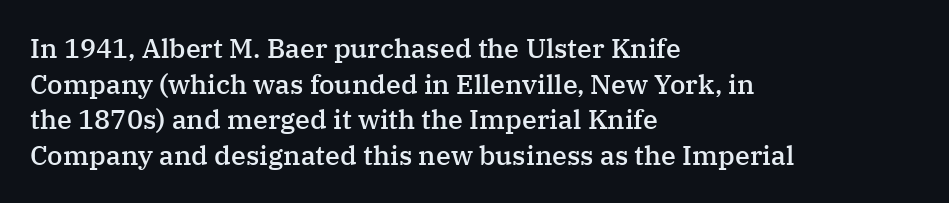
The image shows 27 px text type, upright; set left-aligned, normal line spacing (1.32x), normal letter spacing, not underlined.
